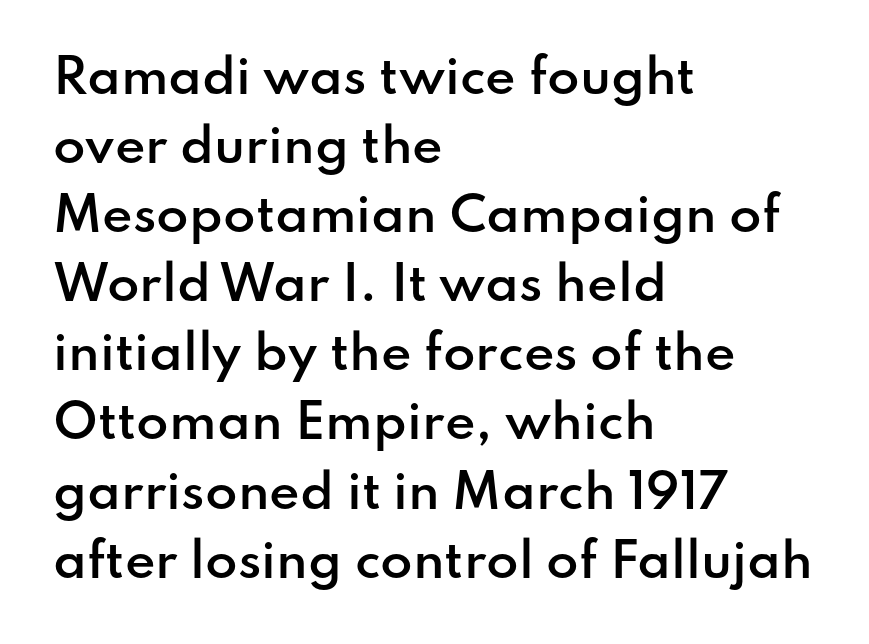
The image shows 47 px semibold sans-serif type, upright; set left-aligned, normal line spacing (1.47x), normal letter spacing, not underlined; low stroke contrast and a small x-height.
